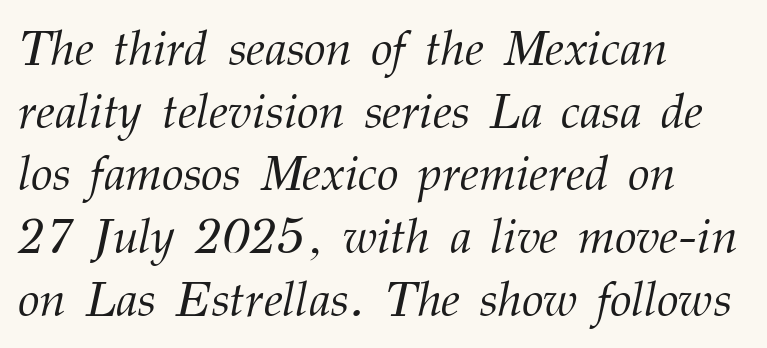
Q: Is the text bold? A: No.
Q: Is the text italic (slanted)? A: Yes, it leans right by about 12 degrees.
Q: Is the typeface a serif or a sans-serif typeface? A: Serif.
Q: Is the text underlined? A: No.
Q: How is the paragraph aligned? A: Left-aligned.
Q: Is the spacing between letters normal or unusually wide? A: Normal.
Q: Is the spacing between lines tight, normal or loose? A: Normal.
Q: Width (condensed, normal, or wide)? A: Normal.
Q: Stroke contrast? A: Medium.
Q: x-height? A: Medium.
Q: Monospaced? A: No.
